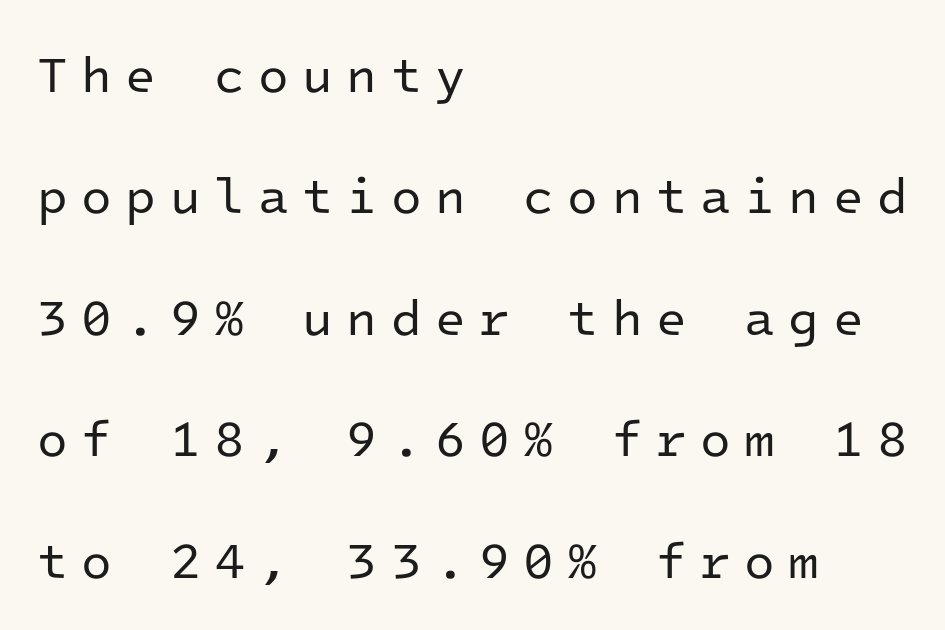
The image shows 50 px regular-weight sans-serif type, upright, monospaced; set left-aligned, loose line spacing (2.43x), unusually wide letter spacing (+0.27 em), not underlined; low stroke contrast and a medium x-height.
